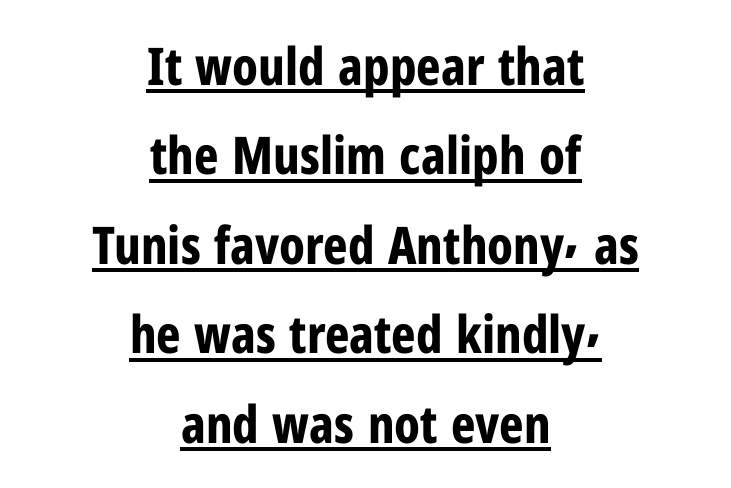
{"serif": "no", "italic": "no", "bold": "yes", "weight": "bold", "width": "condensed", "stroke_contrast": "low", "x_height": "medium", "monospaced": "no", "underline": "yes", "align": "center", "line_spacing_ratio": 1.72, "letter_spacing": "normal", "letter_spacing_em": 0.0, "glyph_px": 52}
